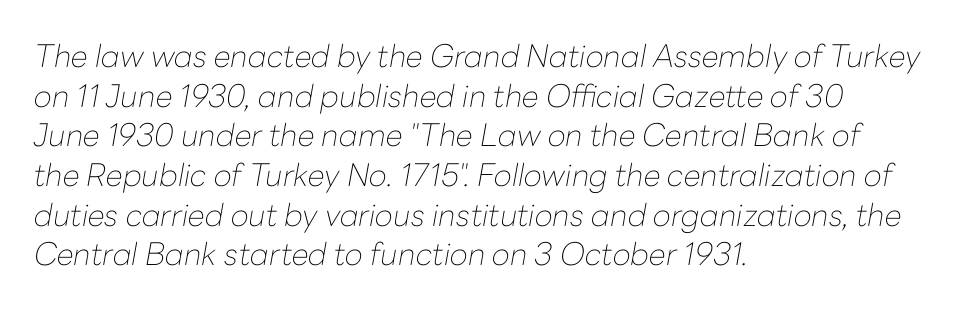
{"italic": "yes", "lean": "right", "slant_degrees": 10, "bold": "no", "weight": "thin", "width": "normal", "stroke_contrast": "low", "x_height": "medium", "monospaced": "no", "underline": "no", "align": "left", "line_spacing": "normal", "line_spacing_ratio": 1.28, "letter_spacing": "normal", "letter_spacing_em": 0.0, "glyph_px": 31}
